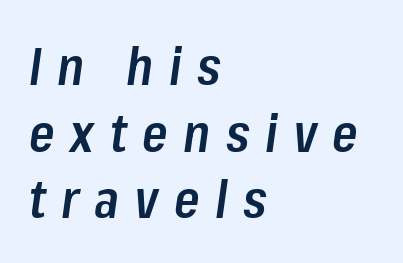
The image shows 52 px semibold, condensed type, italic (leaning right); set left-aligned, normal line spacing (1.28x), unusually wide letter spacing (+0.3 em), not underlined; low stroke contrast and a medium x-height.
